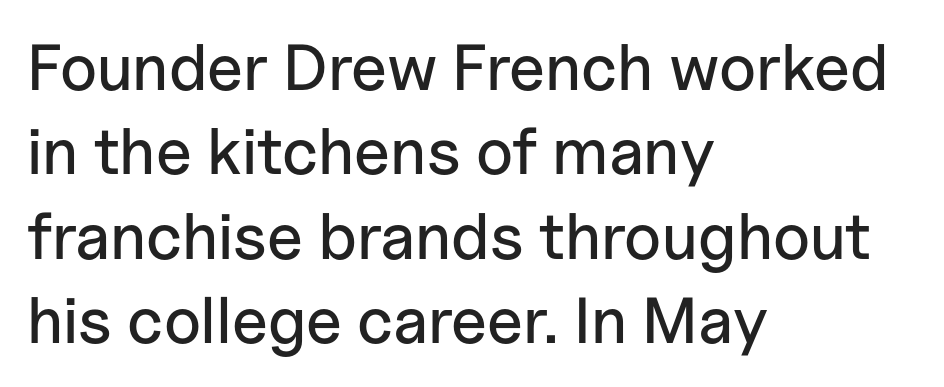
Q: Is the text italic (slanted)? A: No, it is upright.
Q: Is the typeface a serif or a sans-serif typeface? A: Sans-serif.
Q: Is the text underlined? A: No.
Q: How is the paragraph aligned? A: Left-aligned.
Q: Is the spacing between letters normal or unusually wide? A: Normal.
Q: Is the spacing between lines tight, normal or loose? A: Normal.
Q: Width (condensed, normal, or wide)? A: Normal.
Q: Stroke contrast? A: Low.
Q: x-height? A: Medium.
Q: Monospaced? A: No.
